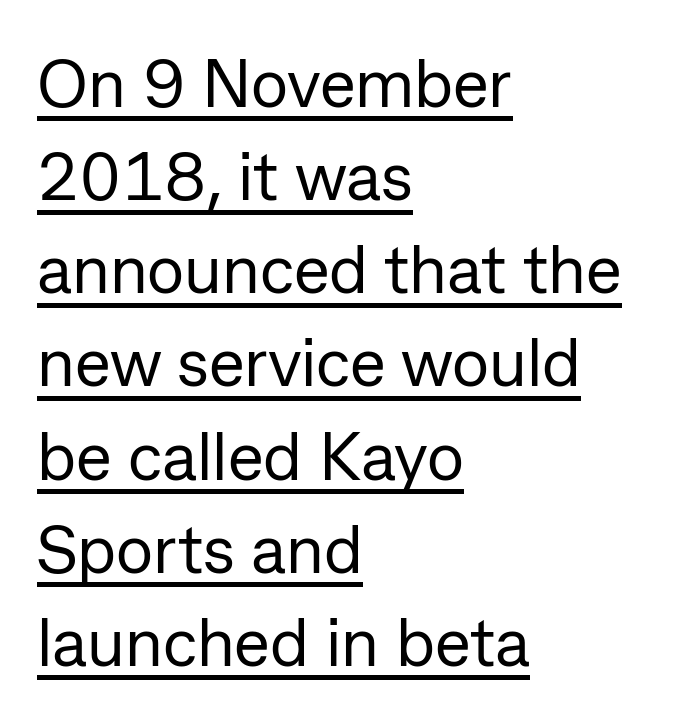
Q: Is the text bold? A: No.
Q: Is the text italic (slanted)? A: No, it is upright.
Q: Is the typeface a serif or a sans-serif typeface? A: Sans-serif.
Q: Is the text underlined? A: Yes.
Q: How is the paragraph aligned? A: Left-aligned.
Q: Is the spacing between letters normal or unusually wide? A: Normal.
Q: Is the spacing between lines tight, normal or loose? A: Normal.
Q: Width (condensed, normal, or wide)? A: Normal.
Q: Stroke contrast? A: Low.
Q: x-height? A: Medium.
Q: Monospaced? A: No.
